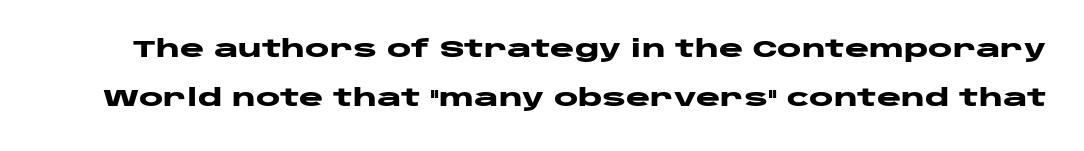
{"italic": "no", "bold": "yes", "underline": "no", "line_spacing": "loose", "line_spacing_ratio": 2.14, "letter_spacing": "normal", "letter_spacing_em": 0.0, "glyph_px": 23}
